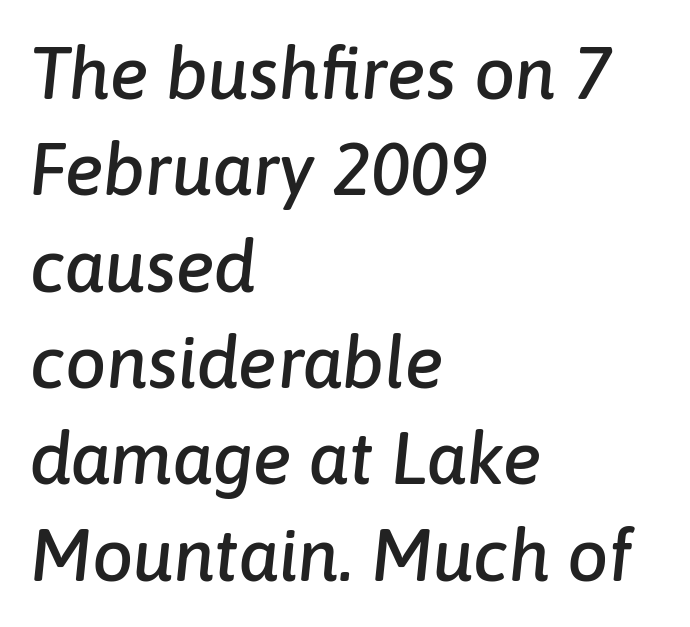
A typesetter would call this proportional, since set widths differ per character. Type without underlining. Does extra space separate the letters? No, they use regular spacing. A typesetter would call this leading conventional body-copy spacing. Left-aligned paragraph, ragged on the right.
